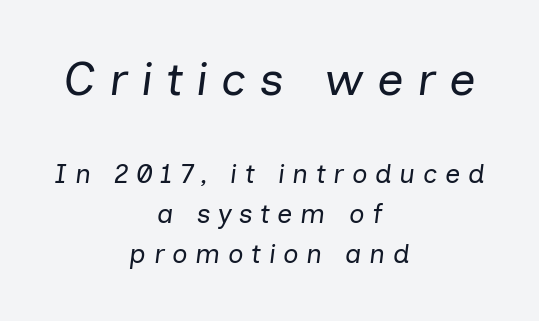
Q: Is the text bold? A: No.
Q: Is the text italic (slanted)? A: Yes, it leans right by about 7 degrees.
Q: Is the text underlined? A: No.
Q: How is the paragraph aligned? A: Centered.
Q: Is the spacing between letters normal or unusually wide? A: Unusually wide.
Q: Is the spacing between lines tight, normal or loose? A: Normal.
Q: Which block of text is set in a larger size, the first (top) or the second (bottom)? A: The first (top) one.
Q: Width (condensed, normal, or wide)? A: Normal.
Q: Stroke contrast? A: Low.
Q: x-height? A: Medium.
Q: Monospaced? A: No.
